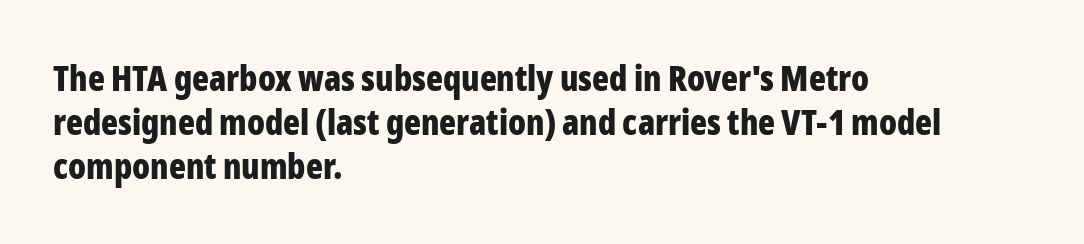
The image shows 35 px bold, condensed sans-serif type, upright; set left-aligned, normal line spacing (1.26x), normal letter spacing, not underlined; low stroke contrast and a medium x-height.
